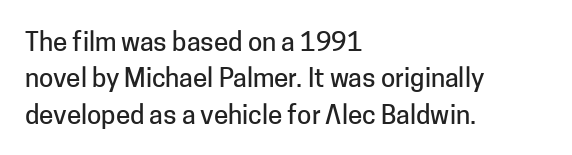
Q: Is the text italic (slanted)? A: No, it is upright.
Q: Is the text underlined? A: No.
Q: How is the paragraph aligned? A: Left-aligned.
Q: Is the spacing between letters normal or unusually wide? A: Normal.
Q: Is the spacing between lines tight, normal or loose? A: Normal.
